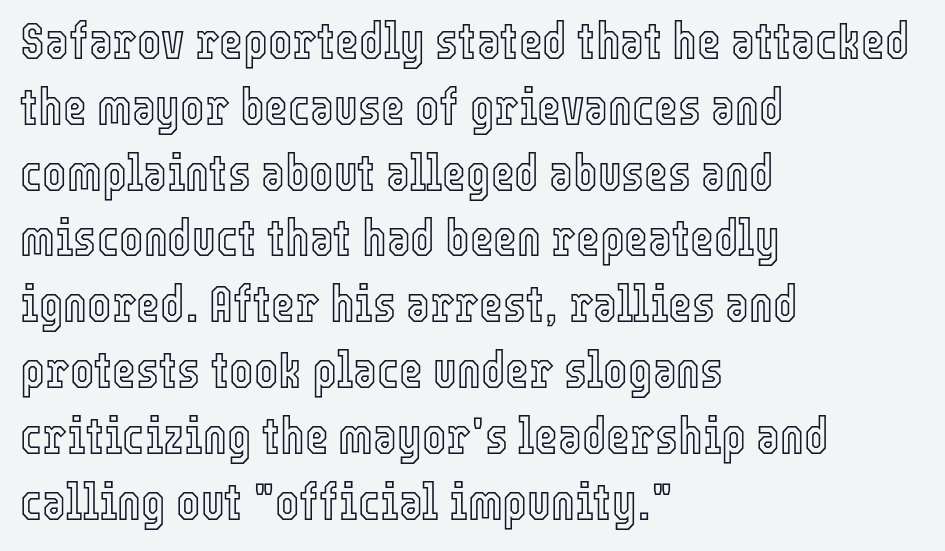
The image shows 51 px condensed type, upright; set left-aligned, normal line spacing (1.29x), normal letter spacing, not underlined; a medium x-height.
